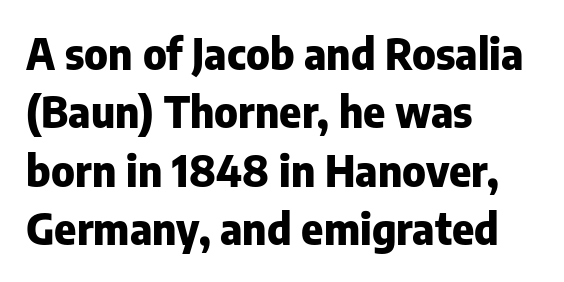
{"serif": "no", "italic": "no", "bold": "yes", "weight": "heavy", "width": "normal", "stroke_contrast": "low", "x_height": "medium", "monospaced": "no", "underline": "no", "align": "left", "line_spacing": "normal", "line_spacing_ratio": 1.39, "letter_spacing": "normal", "letter_spacing_em": 0.0, "glyph_px": 42}
